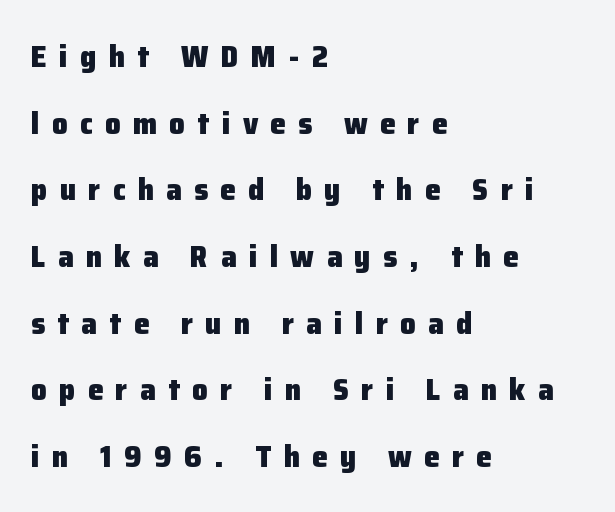
The image shows 31 px heavy sans-serif type, upright; set left-aligned, loose line spacing (2.15x), unusually wide letter spacing (+0.4 em), not underlined; low stroke contrast and a medium x-height.
